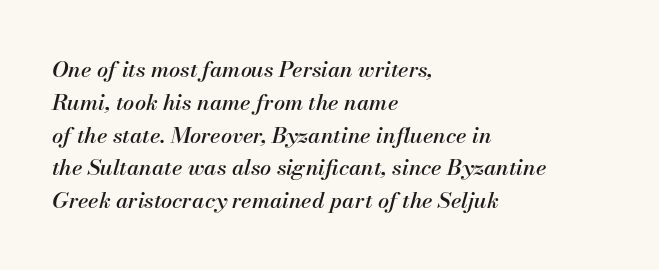
{"italic": "yes", "lean": "right", "slant_degrees": 13, "underline": "no", "align": "left", "line_spacing": "normal", "line_spacing_ratio": 1.49, "letter_spacing": "normal", "letter_spacing_em": 0.0, "glyph_px": 22}
